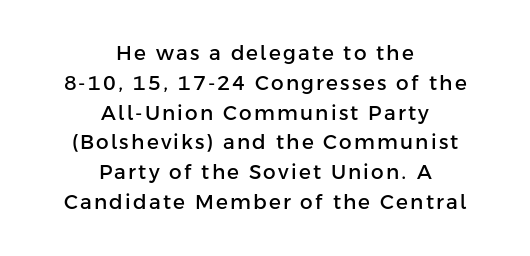
The image shows 20 px text type, upright; set centered, normal line spacing (1.49x), not underlined.
